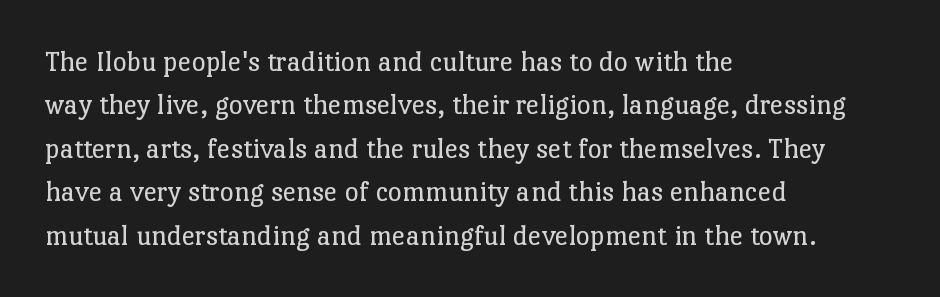
Q: Is the text bold? A: No.
Q: Is the text italic (slanted)? A: No, it is upright.
Q: Is the typeface a serif or a sans-serif typeface? A: Serif.
Q: Is the text underlined? A: No.
Q: How is the paragraph aligned? A: Left-aligned.
Q: Is the spacing between letters normal or unusually wide? A: Normal.
Q: Is the spacing between lines tight, normal or loose? A: Normal.
Q: Width (condensed, normal, or wide)? A: Normal.
Q: Stroke contrast? A: Low.
Q: x-height? A: Medium.
Q: Monospaced? A: No.
